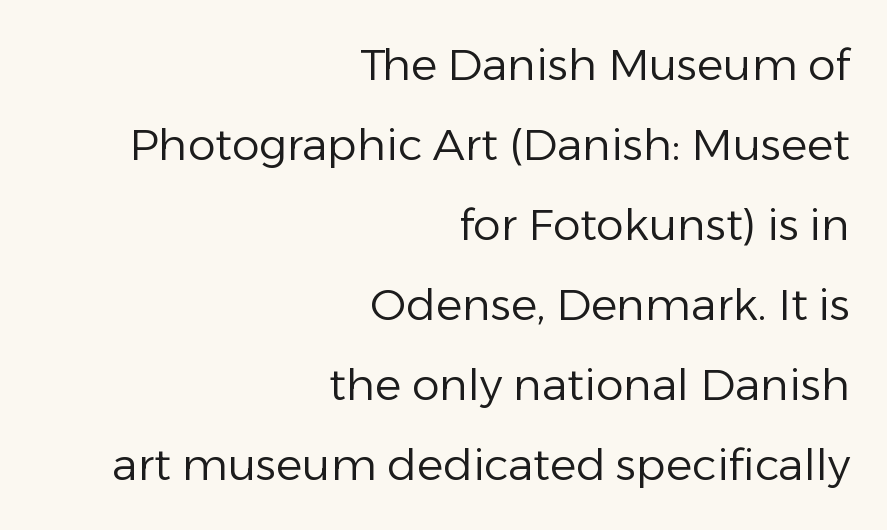
{"serif": "no", "italic": "no", "bold": "no", "weight": "regular", "width": "normal", "stroke_contrast": "low", "x_height": "medium", "monospaced": "no", "underline": "no", "align": "right", "line_spacing_ratio": 1.82, "letter_spacing": "normal", "letter_spacing_em": 0.0, "glyph_px": 44}
